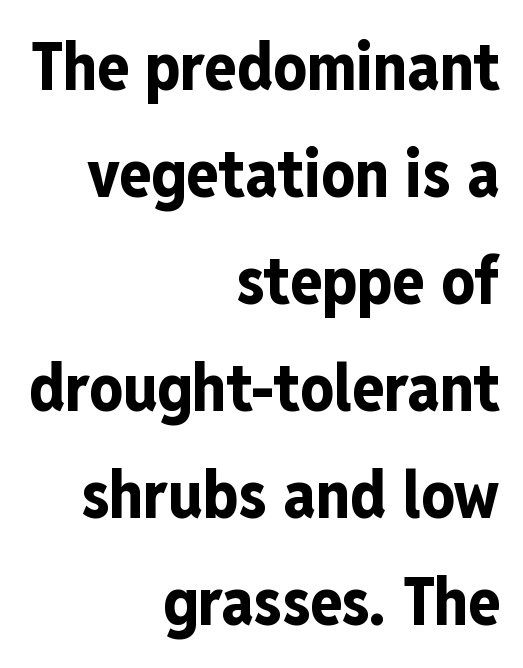
Q: Is the text bold? A: Yes.
Q: Is the text italic (slanted)? A: No, it is upright.
Q: Is the typeface a serif or a sans-serif typeface? A: Sans-serif.
Q: Is the text underlined? A: No.
Q: How is the paragraph aligned? A: Right-aligned.
Q: Is the spacing between letters normal or unusually wide? A: Normal.
Q: Is the spacing between lines tight, normal or loose? A: Normal.
Q: Width (condensed, normal, or wide)? A: Condensed.
Q: Stroke contrast? A: Low.
Q: x-height? A: Medium.
Q: Monospaced? A: No.
